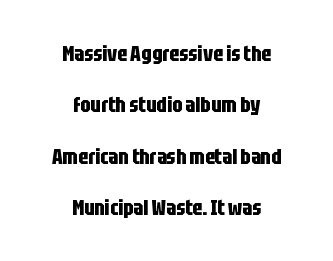
{"italic": "no", "bold": "yes", "underline": "no", "align": "center", "line_spacing": "loose", "line_spacing_ratio": 2.33, "letter_spacing": "normal", "letter_spacing_em": 0.0, "glyph_px": 22}
